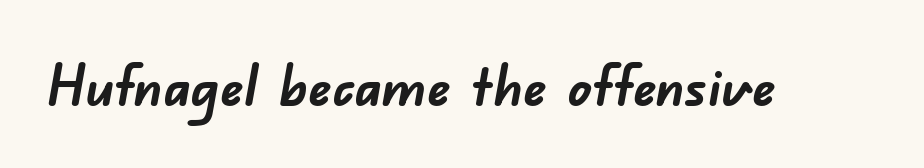
{"serif": "no", "bold": "yes", "weight": "semibold", "width": "normal", "stroke_contrast": "low", "x_height": "small", "monospaced": "no", "underline": "no", "letter_spacing": "normal", "letter_spacing_em": 0.0, "glyph_px": 58}
